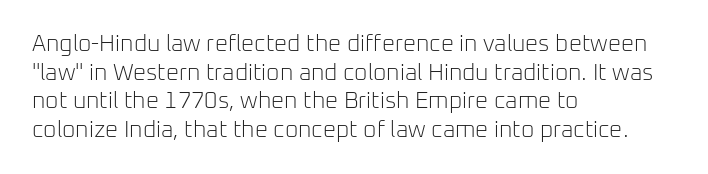
{"italic": "no", "bold": "no", "underline": "no", "align": "left", "line_spacing_ratio": 1.24, "letter_spacing": "normal", "letter_spacing_em": 0.0, "glyph_px": 23}
